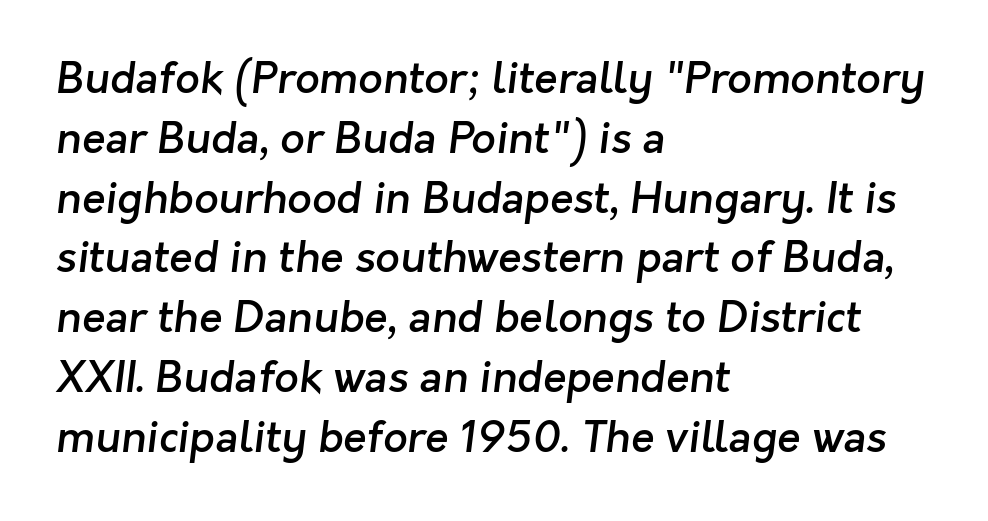
Q: Is the text bold? A: Semi-bold.
Q: Is the typeface a serif or a sans-serif typeface? A: Sans-serif.
Q: Is the text underlined? A: No.
Q: How is the paragraph aligned? A: Left-aligned.
Q: Is the spacing between letters normal or unusually wide? A: Normal.
Q: Is the spacing between lines tight, normal or loose? A: Normal.
Q: Width (condensed, normal, or wide)? A: Normal.
Q: Stroke contrast? A: Low.
Q: x-height? A: Medium.
Q: Monospaced? A: No.
